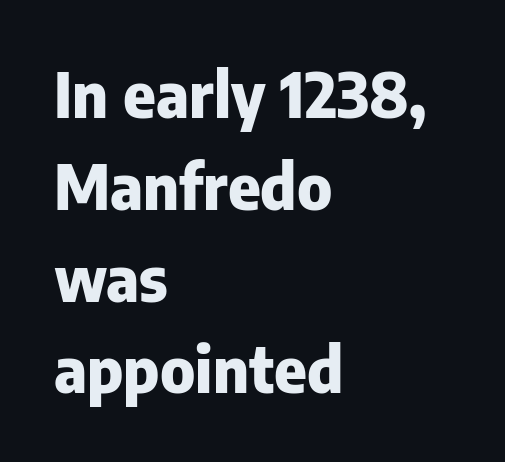
Q: Is the text bold? A: Yes.
Q: Is the text italic (slanted)? A: No, it is upright.
Q: Is the typeface a serif or a sans-serif typeface? A: Sans-serif.
Q: Is the text underlined? A: No.
Q: How is the paragraph aligned? A: Left-aligned.
Q: Is the spacing between letters normal or unusually wide? A: Normal.
Q: Is the spacing between lines tight, normal or loose? A: Normal.
Q: Width (condensed, normal, or wide)? A: Normal.
Q: Stroke contrast? A: Low.
Q: x-height? A: Medium.
Q: Monospaced? A: No.
